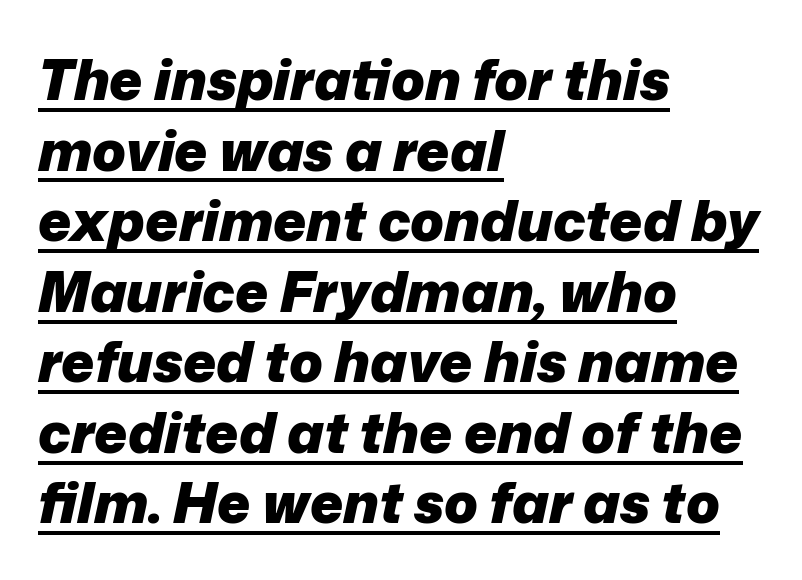
Think of a printed novel: that variable character pitch is what you see here. The vertical gap from one line to the next is medium. Honestly, the underline is the first thing you notice here. Compared with typical body copy, the letter spacing here is the same.
